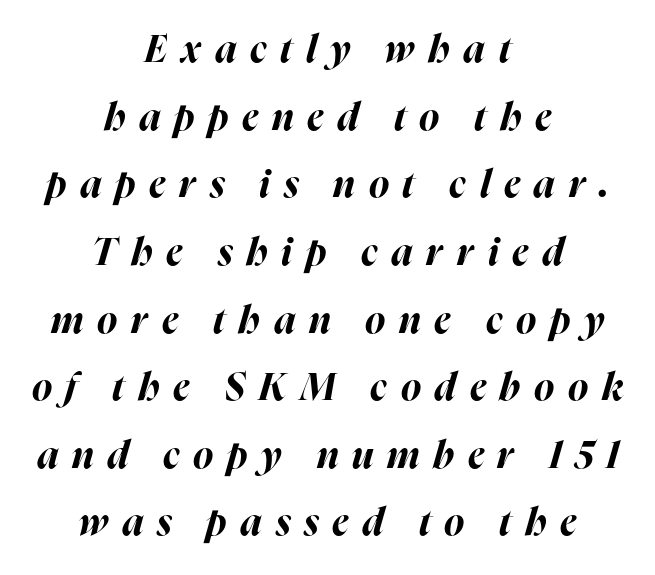
Q: Is the text bold? A: Yes.
Q: Is the text italic (slanted)? A: Yes, it leans right by about 16 degrees.
Q: Is the text underlined? A: No.
Q: How is the paragraph aligned? A: Centered.
Q: Is the spacing between letters normal or unusually wide? A: Unusually wide.
Q: Width (condensed, normal, or wide)? A: Normal.
Q: Stroke contrast? A: High.
Q: x-height? A: Medium.
Q: Monospaced? A: No.
